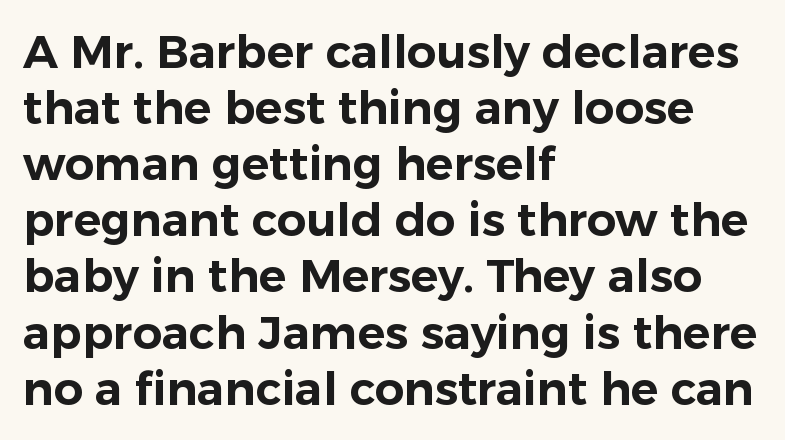
The image shows 46 px sans-serif type, upright; set left-aligned, line spacing 1.22x, normal letter spacing, not underlined; low stroke contrast and a medium x-height.
